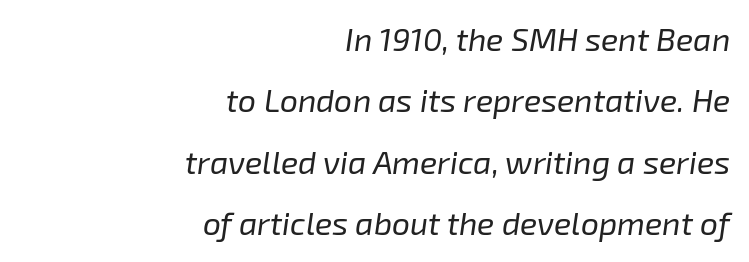
The image shows 32 px regular-weight type, italic (leaning right); set right-aligned, loose line spacing (1.92x), normal letter spacing, not underlined; low stroke contrast and a medium x-height.
